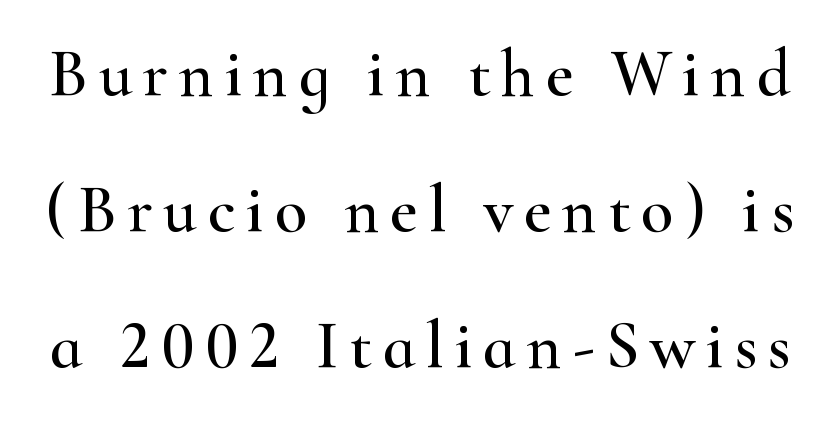
The font family rendered here belongs to the serif group. Horizontal bands of white between lines are thick stripes. Style check: upright. Bare-footed words on every line. Looks like regular typesetting: each glyph gets only the width it needs.
